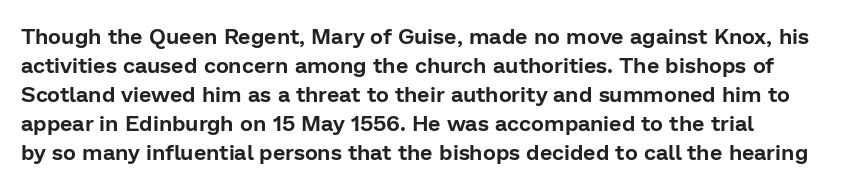
{"italic": "no", "underline": "no", "line_spacing": "normal", "line_spacing_ratio": 1.32, "letter_spacing": "normal", "letter_spacing_em": 0.0, "glyph_px": 22}
